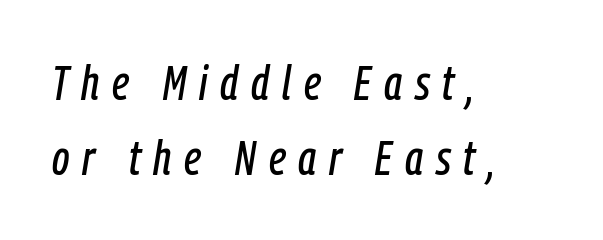
{"italic": "yes", "lean": "right", "slant_degrees": 9, "width": "condensed", "stroke_contrast": "low", "x_height": "medium", "monospaced": "no", "underline": "no", "align": "left", "line_spacing": "normal", "line_spacing_ratio": 1.54, "letter_spacing": "wide", "letter_spacing_em": 0.26, "glyph_px": 49}
